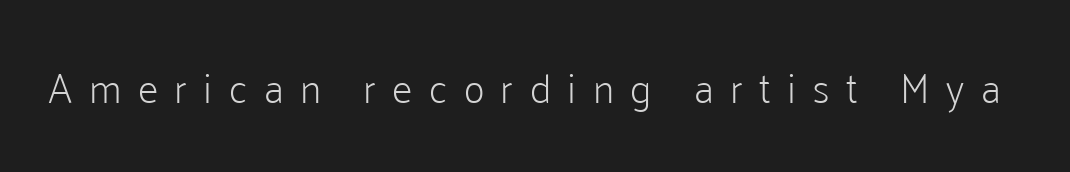
Q: Is the text bold? A: No.
Q: Is the text italic (slanted)? A: No, it is upright.
Q: Is the typeface a serif or a sans-serif typeface? A: Sans-serif.
Q: Is the text underlined? A: No.
Q: Is the spacing between letters normal or unusually wide? A: Unusually wide.
Q: Width (condensed, normal, or wide)? A: Normal.
Q: Stroke contrast? A: Low.
Q: x-height? A: Medium.
Q: Monospaced? A: No.
